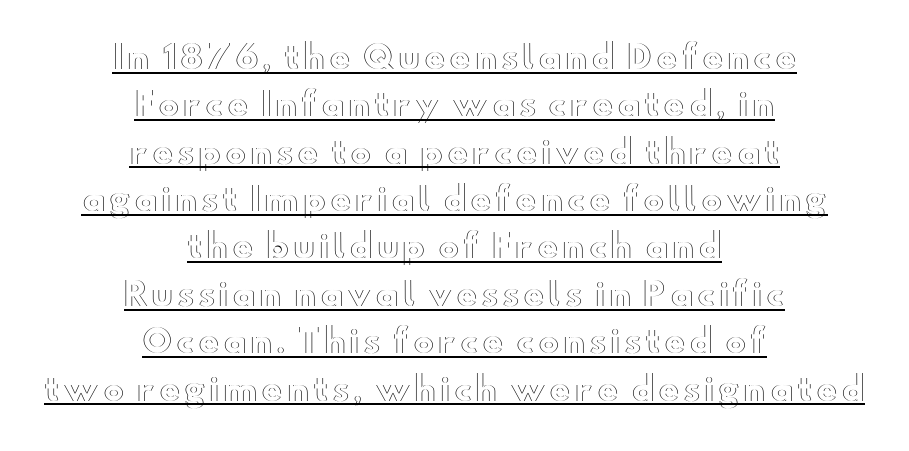
One glance says typical: line gaps are just what's usual. Typeset on center — no edge is straight. Characters remain perfectly vertical along every line. In designer terms, the underline attribute is active on this setting. Looks like regular typesetting: each glyph gets only the width it needs.
